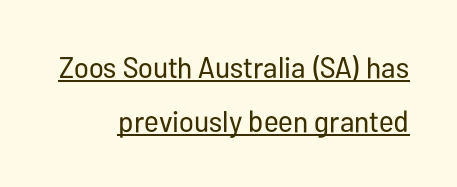
The image shows 30 px regular-weight, condensed sans-serif type, upright; set right-aligned, line spacing 1.81x, normal letter spacing, underlined; low stroke contrast and a medium x-height.
